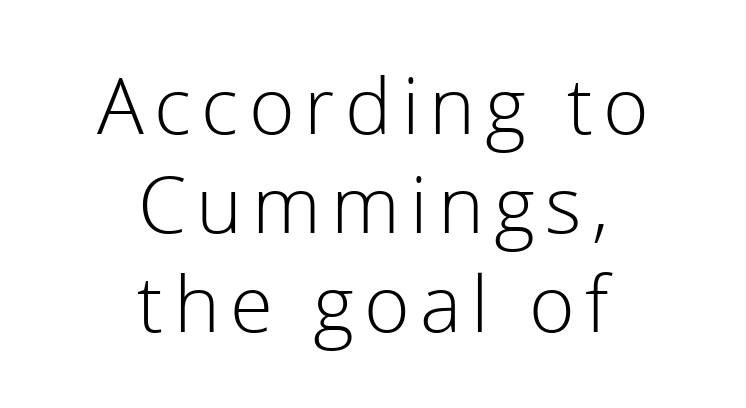
{"serif": "no", "italic": "no", "bold": "no", "weight": "light", "width": "normal", "stroke_contrast": "low", "x_height": "medium", "monospaced": "no", "underline": "no", "align": "center", "line_spacing": "normal", "line_spacing_ratio": 1.27, "glyph_px": 78}
